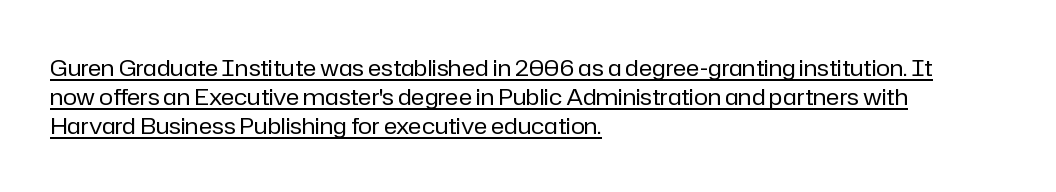
Q: Is the text bold? A: No.
Q: Is the text italic (slanted)? A: No, it is upright.
Q: Is the text underlined? A: Yes.
Q: How is the paragraph aligned? A: Left-aligned.
Q: Is the spacing between letters normal or unusually wide? A: Normal.
Q: Is the spacing between lines tight, normal or loose? A: Normal.
